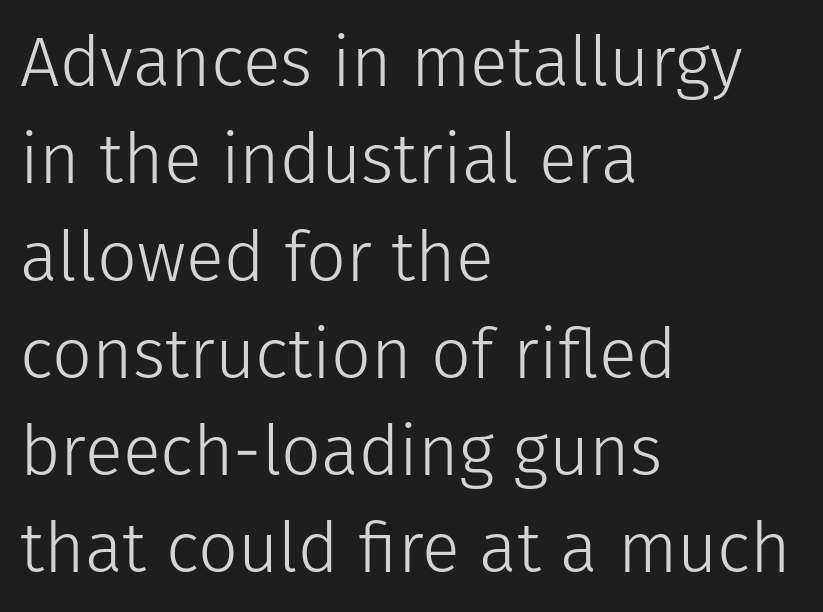
The image shows 70 px light sans-serif type, upright; set left-aligned, normal line spacing (1.39x), normal letter spacing, not underlined; low stroke contrast and a medium x-height.
